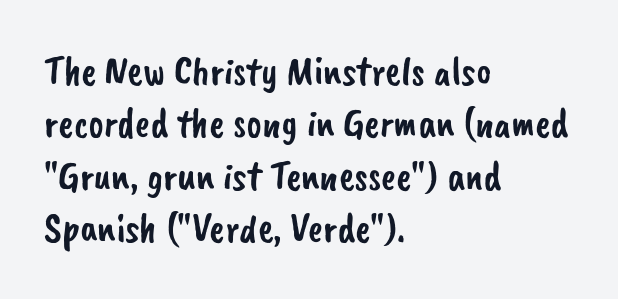
Q: Is the typeface a serif or a sans-serif typeface? A: Sans-serif.
Q: Is the text underlined? A: No.
Q: How is the paragraph aligned? A: Left-aligned.
Q: Is the spacing between letters normal or unusually wide? A: Normal.
Q: Is the spacing between lines tight, normal or loose? A: Normal.
Q: Width (condensed, normal, or wide)? A: Normal.
Q: Stroke contrast? A: Low.
Q: x-height? A: Small.
Q: Monospaced? A: No.
